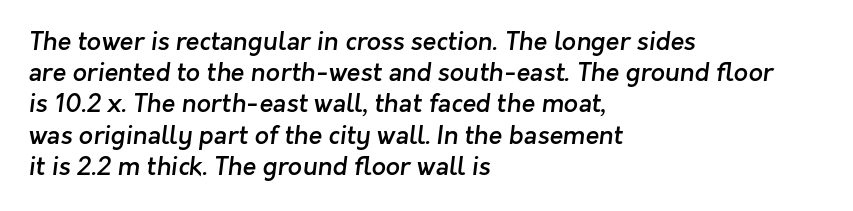
Q: Is the text bold? A: Semi-bold.
Q: Is the text underlined? A: No.
Q: How is the paragraph aligned? A: Left-aligned.
Q: Is the spacing between letters normal or unusually wide? A: Normal.
Q: Is the spacing between lines tight, normal or loose? A: Normal.
